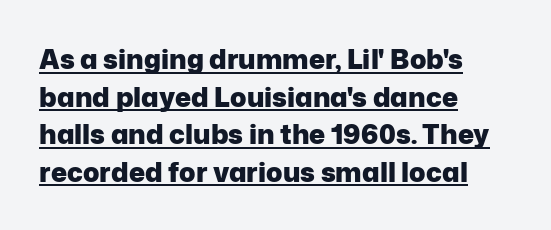
Q: Is the text bold? A: Yes.
Q: Is the text italic (slanted)? A: No, it is upright.
Q: Is the text underlined? A: Yes.
Q: How is the paragraph aligned? A: Left-aligned.
Q: Is the spacing between letters normal or unusually wide? A: Normal.
Q: Is the spacing between lines tight, normal or loose? A: Normal.
